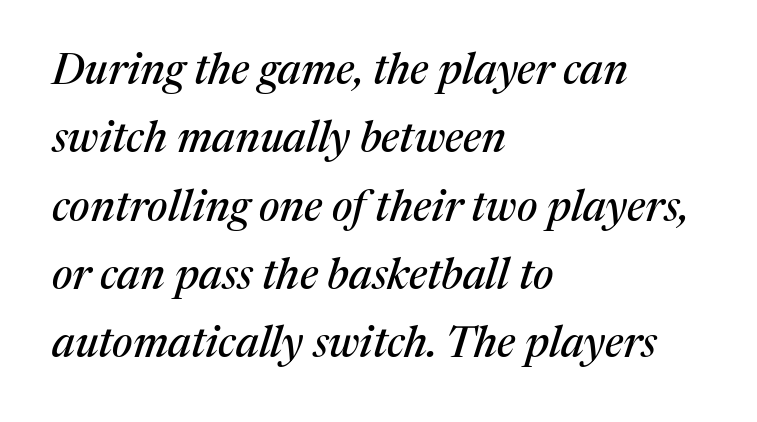
{"serif": "yes", "italic": "yes", "lean": "right", "slant_degrees": 17, "width": "normal", "stroke_contrast": "medium", "x_height": "medium", "monospaced": "no", "underline": "no", "align": "left", "line_spacing": "normal", "line_spacing_ratio": 1.59, "letter_spacing": "normal", "letter_spacing_em": 0.0, "glyph_px": 43}
